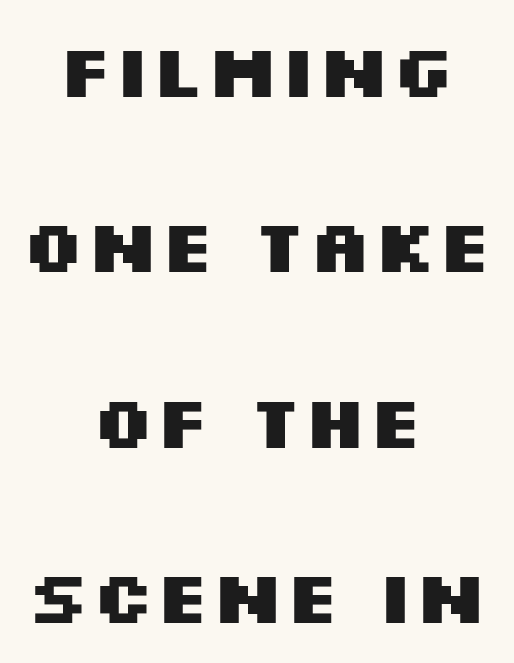
{"serif": "no", "italic": "no", "bold": "yes", "weight": "heavy", "width": "wide", "stroke_contrast": "medium", "x_height": "large", "monospaced": "no", "underline": "no", "align": "center", "line_spacing": "loose", "line_spacing_ratio": 2.37, "letter_spacing": "normal", "letter_spacing_em": 0.0, "glyph_px": 74}
